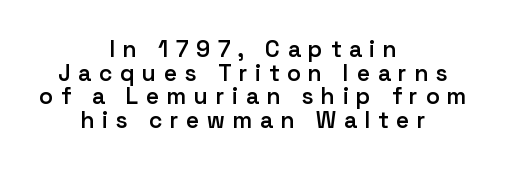
Q: Is the text bold? A: Semi-bold.
Q: Is the text italic (slanted)? A: No, it is upright.
Q: Is the text underlined? A: No.
Q: How is the paragraph aligned? A: Centered.
Q: Is the spacing between letters normal or unusually wide? A: Unusually wide.
Q: Is the spacing between lines tight, normal or loose? A: Tight.
